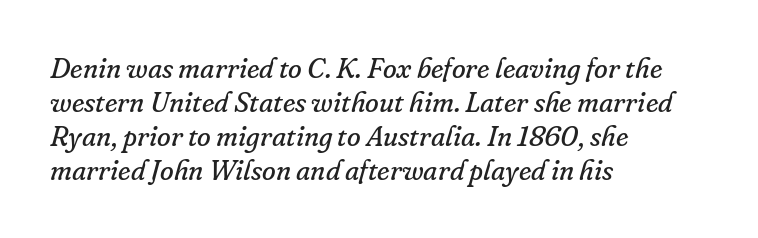
Q: Is the text bold? A: No.
Q: Is the text italic (slanted)? A: Yes, it leans right by about 16 degrees.
Q: Is the typeface a serif or a sans-serif typeface? A: Serif.
Q: Is the text underlined? A: No.
Q: How is the paragraph aligned? A: Left-aligned.
Q: Is the spacing between letters normal or unusually wide? A: Normal.
Q: Width (condensed, normal, or wide)? A: Normal.
Q: Stroke contrast? A: Low.
Q: x-height? A: Small.
Q: Monospaced? A: No.
